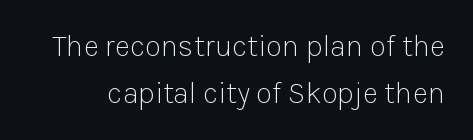
Quick note: interline space is typical. Weight: in the light-to-regular range. Quick note: underline off. The letters sit at their default tracking, neither squeezed nor spread. The characters display no serif detailing; their extremities are plain.
